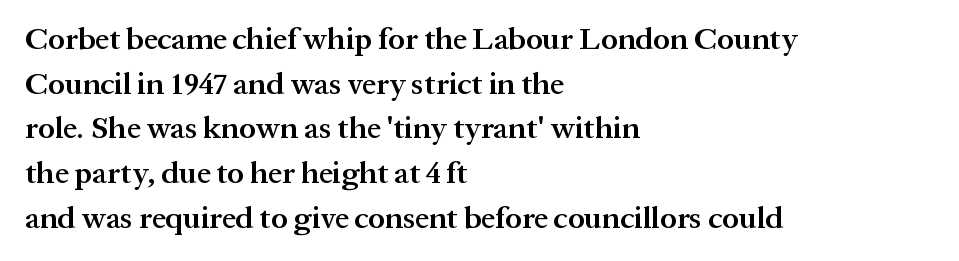
The image shows 31 px semibold serif type, upright; set left-aligned, normal line spacing (1.44x), normal letter spacing, not underlined; medium stroke contrast and a medium x-height.
